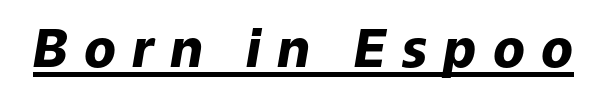
The image shows 52 px heavy type, italic (leaning right); set unusually wide letter spacing (+0.31 em), underlined; low stroke contrast and a medium x-height.
